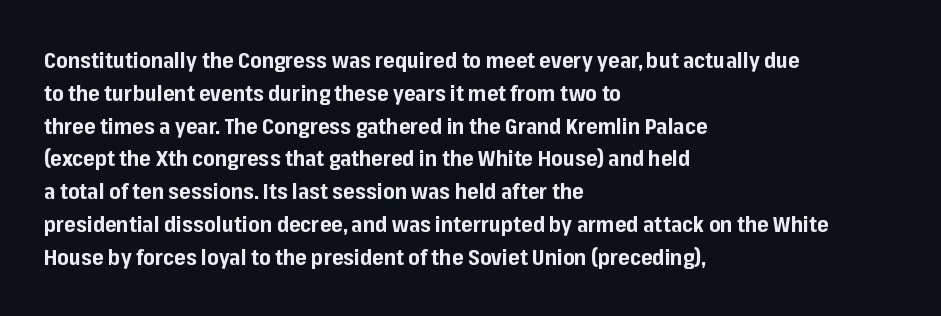
{"italic": "no", "bold": "yes", "underline": "no", "align": "left", "line_spacing": "normal", "line_spacing_ratio": 1.49, "letter_spacing": "normal", "letter_spacing_em": 0.0, "glyph_px": 22}
